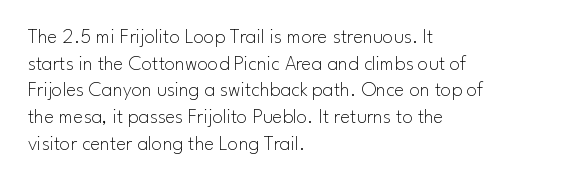
Summary of weight: not heavy and not bold. The vertical gap from one line to the next is medium. The type is set solid horizontally, with unmodified tracking. No italicization has been applied; the sample stays upright. The paragraph shown leans on its left margin. The gap between lines stays unmarked.
